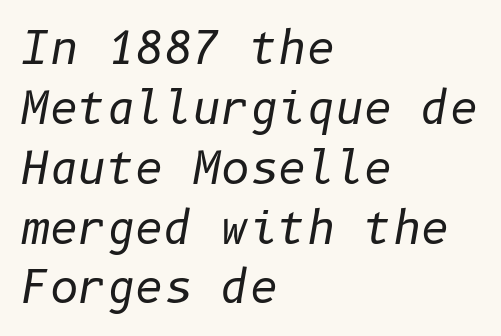
{"italic": "yes", "lean": "right", "slant_degrees": 10, "bold": "no", "weight": "regular", "width": "normal", "stroke_contrast": "low", "x_height": "medium", "underline": "no", "align": "left", "line_spacing": "normal", "line_spacing_ratio": 1.36, "letter_spacing": "normal", "letter_spacing_em": 0.0, "glyph_px": 44}
